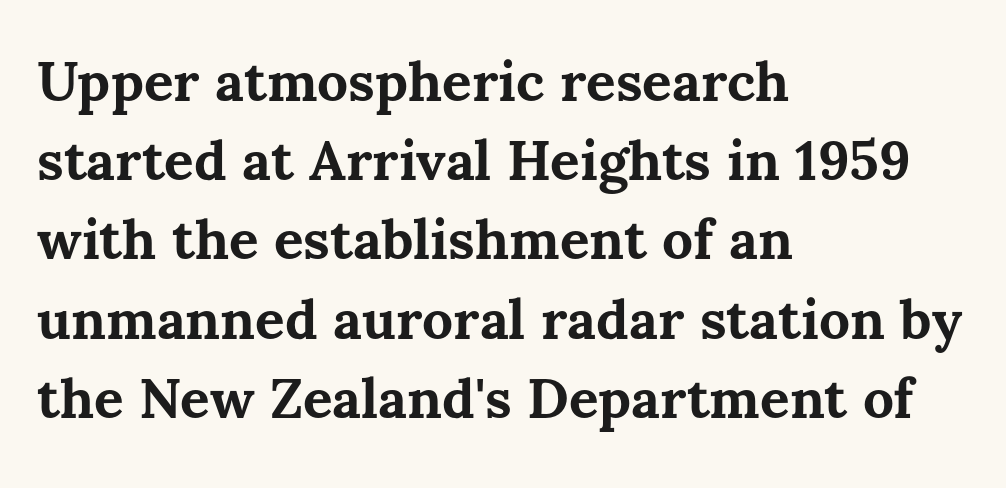
Each letter keeps its own natural width here, so spacing adapts to shape. Set as a true bold cut, around the 700 mark. Regular leading. Which margin do the lines hug? The left one — the right edge is uneven. Caption: standard tracking, unaltered. Letters rest on an invisible, unmarked baseline.
